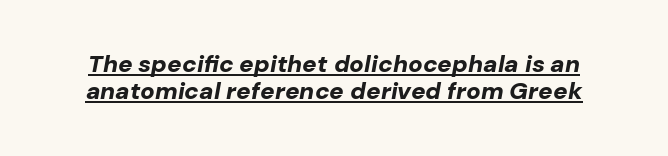
The image shows 24 px bold type, italic (leaning right); set tight line spacing (1.13x), normal letter spacing, underlined.
